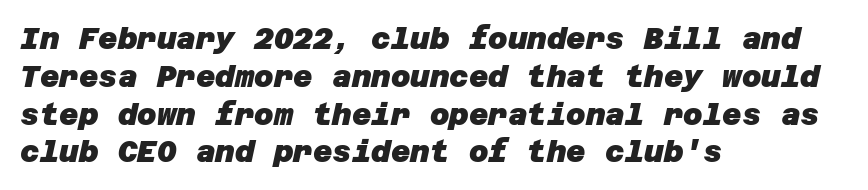
{"serif": "no", "bold": "yes", "weight": "heavy", "width": "normal", "stroke_contrast": "low", "x_height": "large", "underline": "no", "align": "left", "line_spacing": "normal", "line_spacing_ratio": 1.26, "letter_spacing": "normal", "letter_spacing_em": 0.0, "glyph_px": 30}
